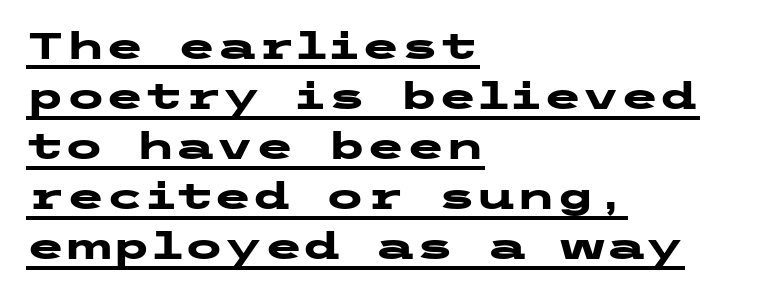
{"serif": "no", "italic": "no", "bold": "yes", "weight": "heavy", "width": "wide", "stroke_contrast": "low", "x_height": "medium", "underline": "yes", "align": "left", "line_spacing": "normal", "line_spacing_ratio": 1.39, "letter_spacing": "normal", "letter_spacing_em": 0.0, "glyph_px": 36}
